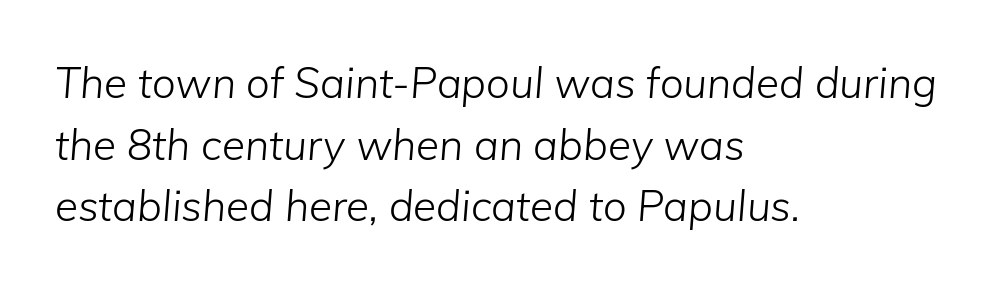
The image shows 42 px light type, italic (leaning right); set left-aligned, normal line spacing (1.47x), normal letter spacing, not underlined; low stroke contrast and a medium x-height.
